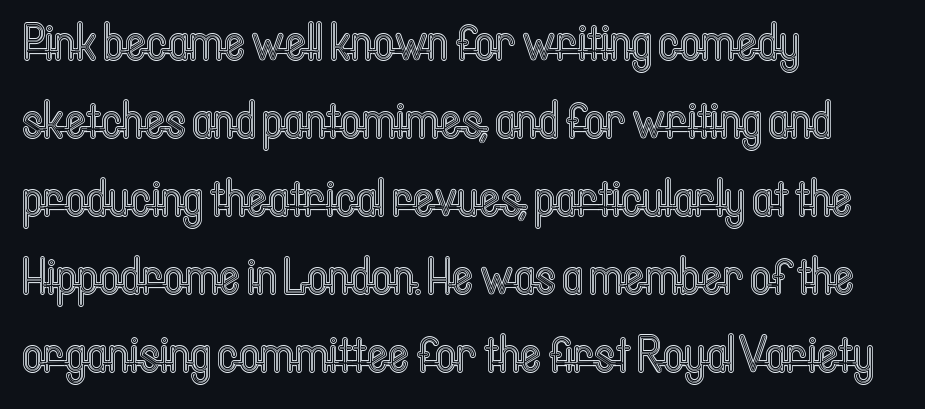
Q: Is the text italic (slanted)? A: No, it is upright.
Q: Is the text underlined? A: No.
Q: How is the paragraph aligned? A: Left-aligned.
Q: Is the spacing between letters normal or unusually wide? A: Normal.
Q: Is the spacing between lines tight, normal or loose? A: Normal.
Q: Width (condensed, normal, or wide)? A: Condensed.
Q: x-height? A: Medium.
Q: Monospaced? A: No.
